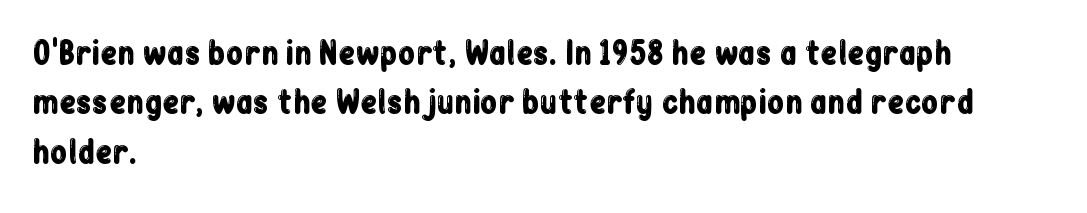
The image shows 31 px condensed sans-serif type, upright; set left-aligned, normal line spacing (1.59x), normal letter spacing, not underlined; low stroke contrast and a medium x-height.
